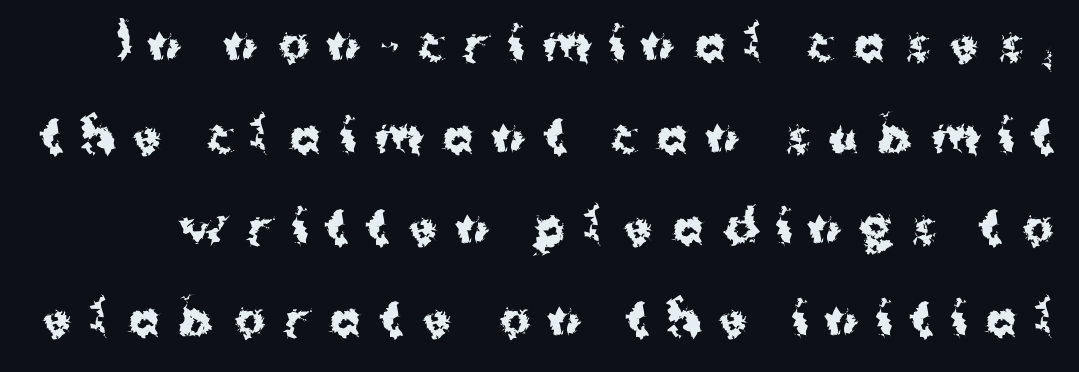
Q: Is the text bold? A: Yes.
Q: Is the text italic (slanted)? A: No, it is upright.
Q: Is the typeface a serif or a sans-serif typeface? A: Sans-serif.
Q: Is the text underlined? A: No.
Q: Is the spacing between letters normal or unusually wide? A: Unusually wide.
Q: Is the spacing between lines tight, normal or loose? A: Loose.
Q: Width (condensed, normal, or wide)? A: Normal.
Q: Stroke contrast? A: Medium.
Q: x-height? A: Medium.
Q: Monospaced? A: No.
